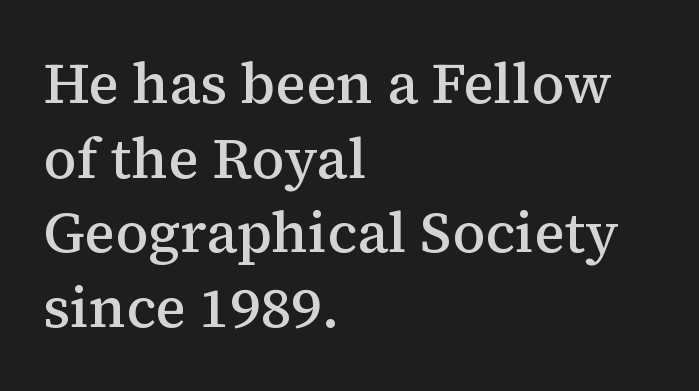
{"serif": "yes", "italic": "no", "bold": "semi", "weight": "semibold", "width": "normal", "stroke_contrast": "medium", "x_height": "medium", "monospaced": "no", "underline": "no", "align": "left", "line_spacing": "normal", "line_spacing_ratio": 1.31, "letter_spacing": "normal", "letter_spacing_em": 0.0, "glyph_px": 57}
